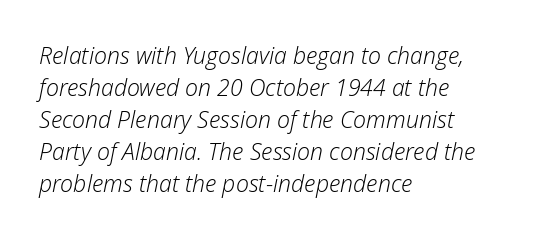
These lines stack with their left ends in a neat column. Think standard paragraph weight, or any step lighter than that. Here the glyphs are tracked normally, forming tight word shapes. This rendering features lettering with no underline. Notice how descenders clear the ascenders below comfortably — that's standard leading. The text carries the slant typical of an italic or oblique font.
